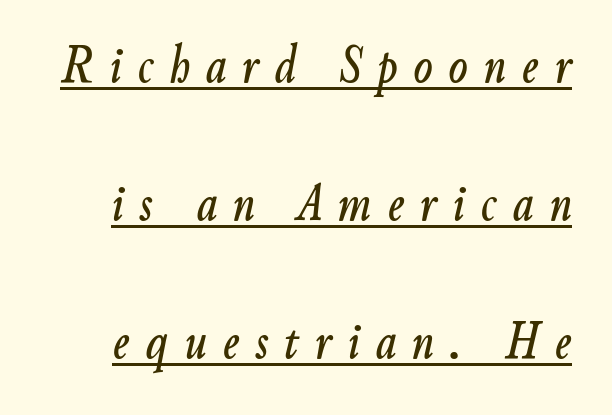
{"italic": "yes", "lean": "right", "slant_degrees": 9, "width": "condensed", "stroke_contrast": "low", "x_height": "small", "monospaced": "no", "underline": "yes", "line_spacing": "loose", "line_spacing_ratio": 2.46, "letter_spacing": "wide", "letter_spacing_em": 0.28, "glyph_px": 56}
